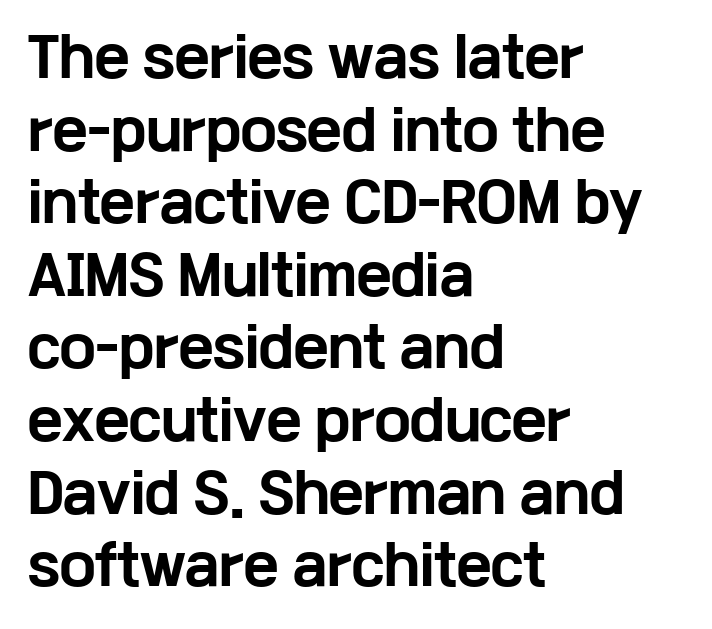
{"serif": "no", "italic": "no", "bold": "yes", "weight": "bold", "width": "wide", "stroke_contrast": "low", "x_height": "medium", "monospaced": "no", "underline": "no", "align": "left", "line_spacing": "normal", "line_spacing_ratio": 1.37, "letter_spacing": "normal", "letter_spacing_em": 0.0, "glyph_px": 53}
